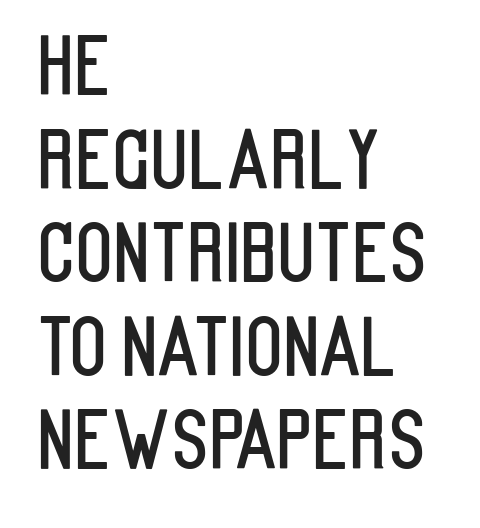
The image shows 78 px condensed sans-serif type, upright; set left-aligned, line spacing 1.2x, normal letter spacing, not underlined; low stroke contrast and a large x-height.
